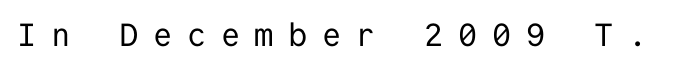
Anything drawn beneath the words? Only blank space. Do the characters align in a grid? Yes, the font is monospaced. Glyph-to-glyph distance is far greater than everyday printed text. Stems here are at most as thick as an everyday book face. Nothing sits at the stroke ends, so this counts as sans-serif. In terms of posture, this sample is upright.
